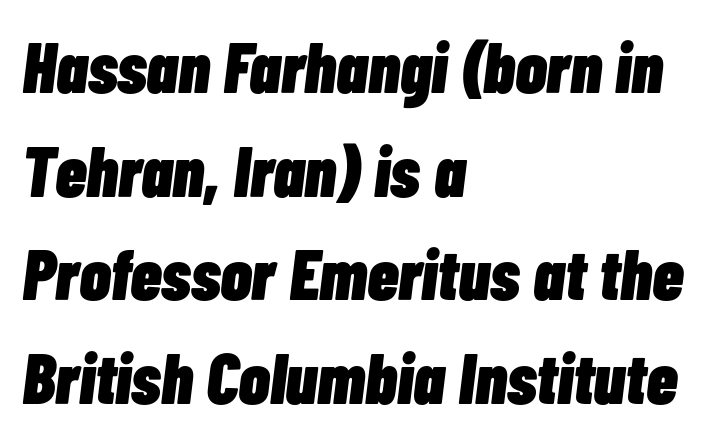
{"italic": "yes", "lean": "right", "slant_degrees": 7, "bold": "yes", "weight": "heavy", "width": "condensed", "stroke_contrast": "low", "x_height": "medium", "monospaced": "no", "underline": "no", "align": "left", "line_spacing": "normal", "line_spacing_ratio": 1.46, "letter_spacing": "normal", "letter_spacing_em": 0.0, "glyph_px": 71}
